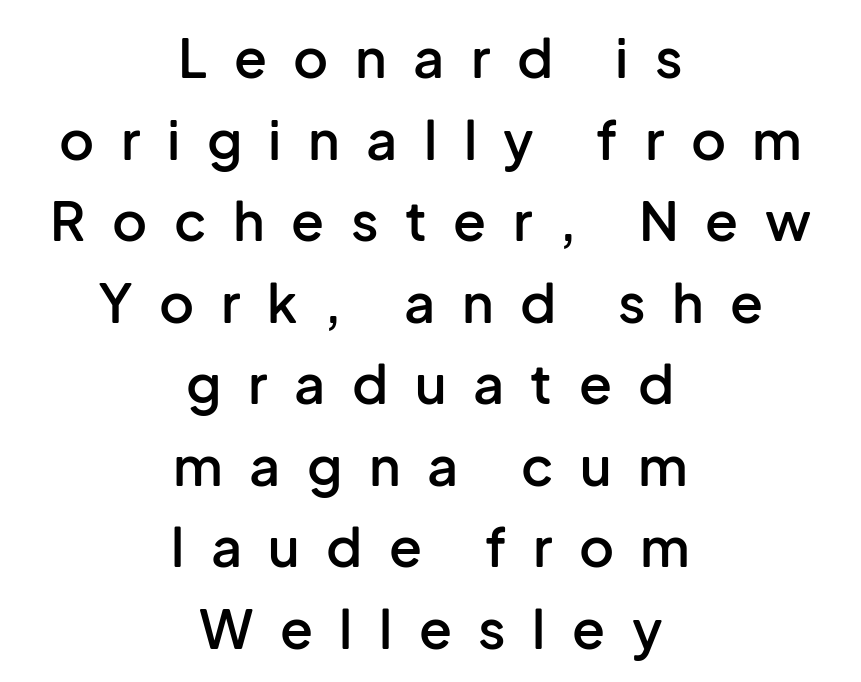
Q: Is the text bold? A: Semi-bold.
Q: Is the text italic (slanted)? A: No, it is upright.
Q: Is the typeface a serif or a sans-serif typeface? A: Sans-serif.
Q: Is the text underlined? A: No.
Q: How is the paragraph aligned? A: Centered.
Q: Is the spacing between letters normal or unusually wide? A: Unusually wide.
Q: Is the spacing between lines tight, normal or loose? A: Normal.
Q: Width (condensed, normal, or wide)? A: Normal.
Q: Stroke contrast? A: Low.
Q: x-height? A: Medium.
Q: Monospaced? A: No.
